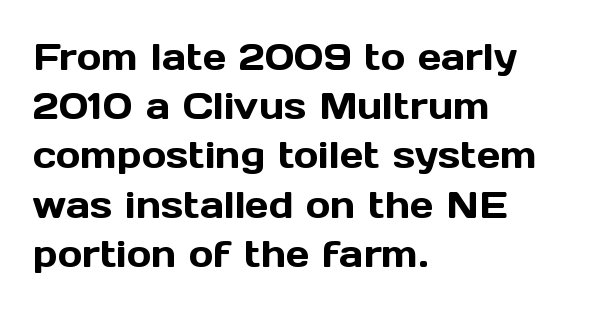
All the whitespace from short lines collects on the right. Each letter's strokes conclude bluntly, with no projecting serifs. The designer left line spacing at the default. Is there any slant? The stems are plumb. Do the characters align in a grid? No, the font is proportional. Short note: letters normally spaced.
